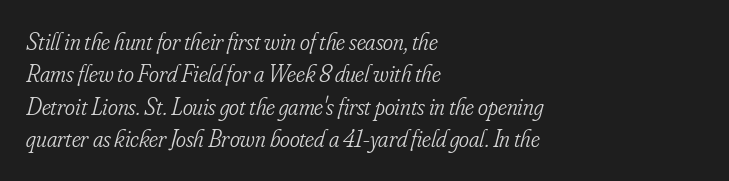
{"italic": "yes", "lean": "right", "slant_degrees": 16, "bold": "no", "underline": "no", "align": "left", "line_spacing": "normal", "line_spacing_ratio": 1.35, "letter_spacing": "normal", "letter_spacing_em": 0.0, "glyph_px": 24}
